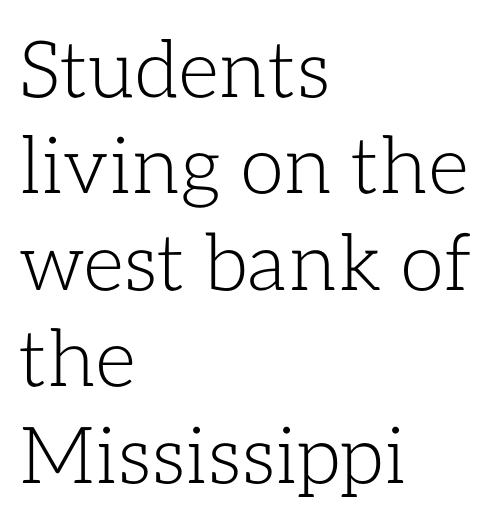
Q: Is the text bold? A: No.
Q: Is the text italic (slanted)? A: No, it is upright.
Q: Is the text underlined? A: No.
Q: How is the paragraph aligned? A: Left-aligned.
Q: Is the spacing between letters normal or unusually wide? A: Normal.
Q: Width (condensed, normal, or wide)? A: Normal.
Q: Stroke contrast? A: Low.
Q: x-height? A: Medium.
Q: Monospaced? A: No.
